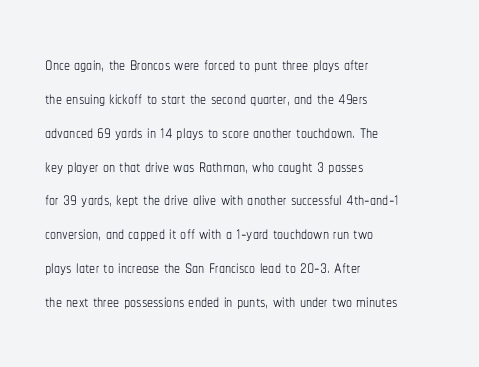
{"italic": "no", "bold": "no", "underline": "no", "align": "left", "line_spacing": "normal", "line_spacing_ratio": 1.41, "letter_spacing": "normal", "letter_spacing_em": 0.0, "glyph_px": 24}
